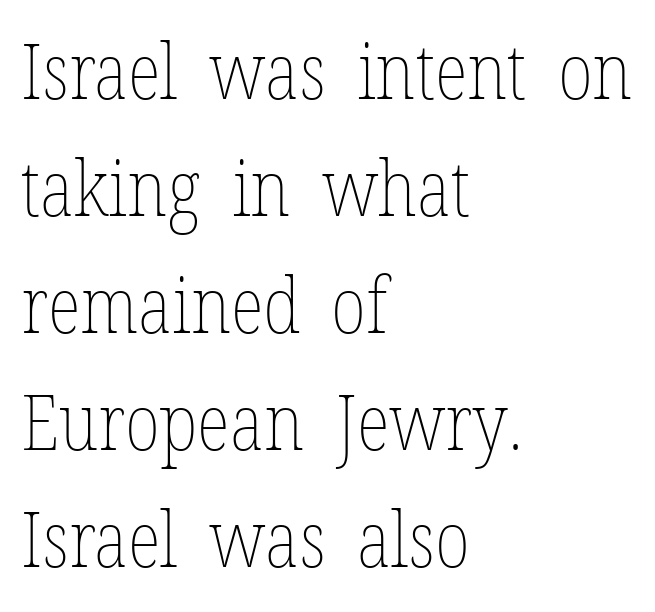
The image shows 78 px thin, condensed type, upright; set left-aligned, normal line spacing (1.5x), normal letter spacing, not underlined; low stroke contrast and a medium x-height.
